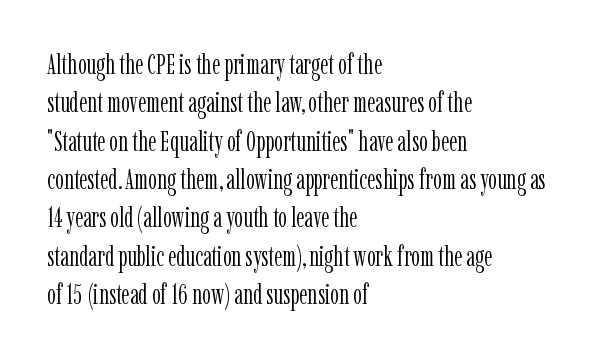
This sample has the flowing, uneven cadence of proportional lettering. Summary of vertical rhythm: regular, with standard interline spacing. The designer went with a serif here, giving each stem small feet. Upright lettering throughout.
